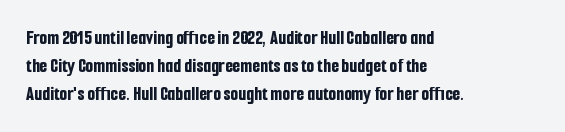
Is there any slant? The stems are plumb. Notice how thick the strokes are: this is what a full bold looks like. The vertical gap from one line to the next is medium. Leftover space on each line is placed entirely after the last word. The zone under the glyphs is completely vacant.
